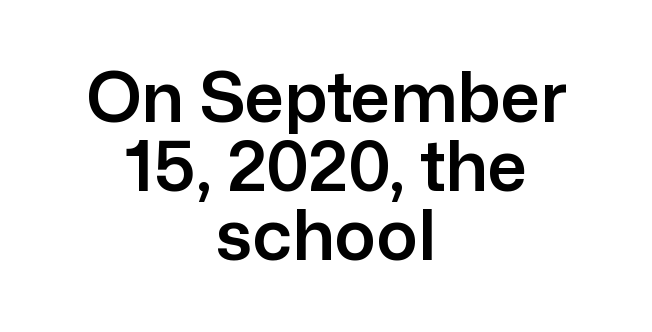
Q: Is the text italic (slanted)? A: No, it is upright.
Q: Is the typeface a serif or a sans-serif typeface? A: Sans-serif.
Q: Is the text underlined? A: No.
Q: How is the paragraph aligned? A: Centered.
Q: Is the spacing between letters normal or unusually wide? A: Normal.
Q: Is the spacing between lines tight, normal or loose? A: Tight.
Q: Width (condensed, normal, or wide)? A: Normal.
Q: Stroke contrast? A: Low.
Q: x-height? A: Medium.
Q: Monospaced? A: No.
